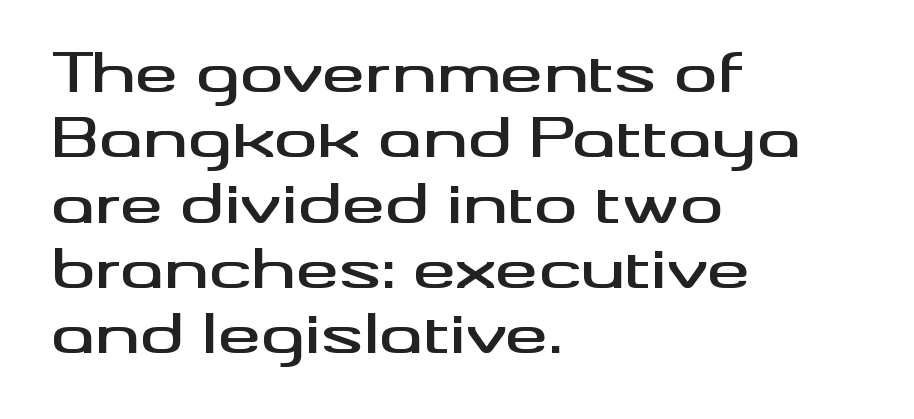
The image shows 54 px wide sans-serif type, upright; set left-aligned, line spacing 1.21x, normal letter spacing, not underlined; medium stroke contrast and a small x-height.
